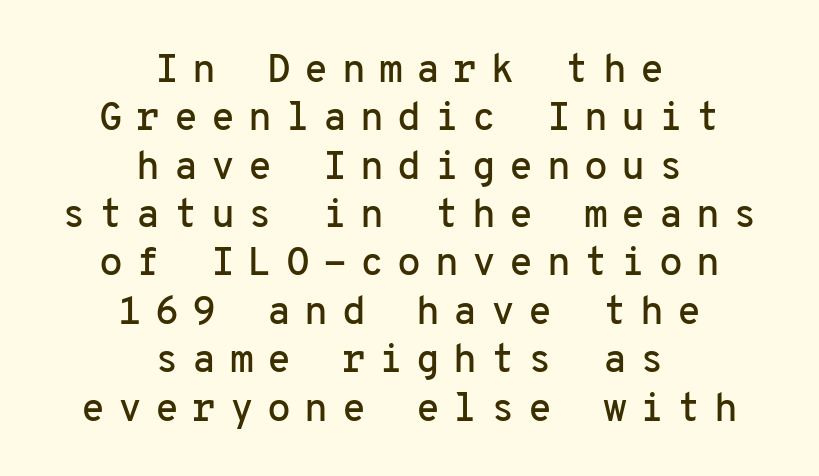
The image shows 39 px sans-serif type, upright, monospaced; set centered, line spacing 1.24x, unusually wide letter spacing (+0.34 em), not underlined; low stroke contrast and a medium x-height.
